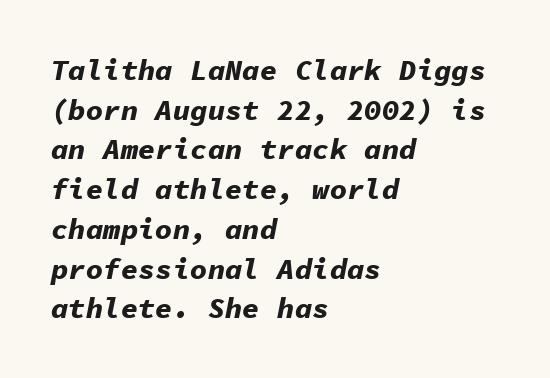
The image shows 29 px bold type, italic (leaning right), monospaced; set left-aligned, normal line spacing (1.37x), normal letter spacing, not underlined; low stroke contrast and a medium x-height.
